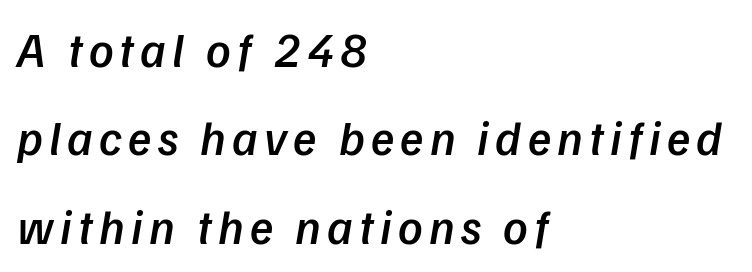
The image shows 48 px semibold type, italic (leaning right); set left-aligned, line spacing 1.84x, not underlined; low stroke contrast and a medium x-height.
